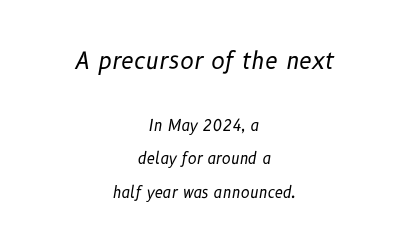
{"italic": "yes", "lean": "right", "slant_degrees": 10, "bold": "no", "underline": "no", "align": "center", "line_spacing": "loose", "line_spacing_ratio": 2.23, "letter_spacing": "normal", "letter_spacing_em": 0.0, "larger_block": "first", "size_ratio": 1.53, "glyph_px": 23}
